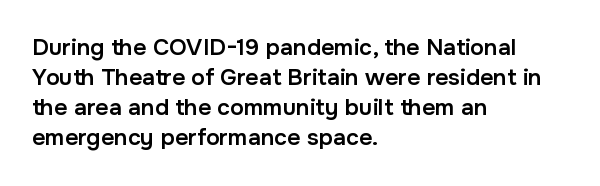
{"italic": "no", "bold": "semi", "underline": "no", "align": "left", "line_spacing": "normal", "line_spacing_ratio": 1.31, "letter_spacing": "normal", "letter_spacing_em": 0.0, "glyph_px": 23}
